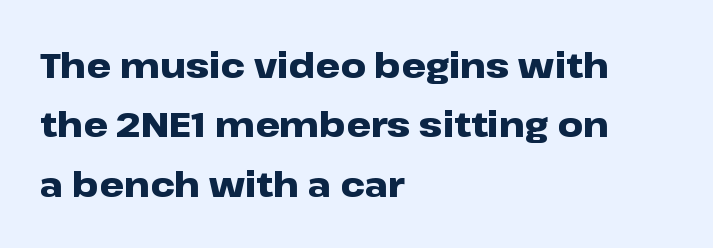
Q: Is the text bold? A: Yes.
Q: Is the text italic (slanted)? A: No, it is upright.
Q: Is the typeface a serif or a sans-serif typeface? A: Sans-serif.
Q: Is the text underlined? A: No.
Q: How is the paragraph aligned? A: Left-aligned.
Q: Is the spacing between letters normal or unusually wide? A: Normal.
Q: Is the spacing between lines tight, normal or loose? A: Normal.
Q: Width (condensed, normal, or wide)? A: Wide.
Q: Stroke contrast? A: Low.
Q: x-height? A: Medium.
Q: Monospaced? A: No.
